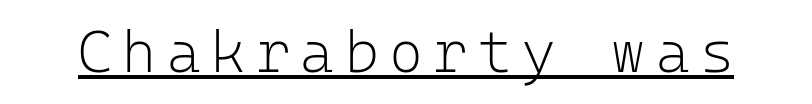
The letters stand upright; this is a roman face. Each line of the rendering has a horizontal stroke beneath the glyphs. A typesetter would label this face a sans. The letters march in equal steps, a hallmark of fixed-pitch type.
